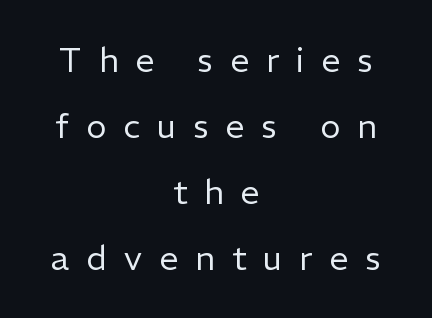
Q: Is the text bold? A: No.
Q: Is the text italic (slanted)? A: No, it is upright.
Q: Is the typeface a serif or a sans-serif typeface? A: Sans-serif.
Q: Is the text underlined? A: No.
Q: How is the paragraph aligned? A: Centered.
Q: Is the spacing between letters normal or unusually wide? A: Unusually wide.
Q: Is the spacing between lines tight, normal or loose? A: Loose.
Q: Width (condensed, normal, or wide)? A: Normal.
Q: Stroke contrast? A: Low.
Q: x-height? A: Medium.
Q: Monospaced? A: No.
